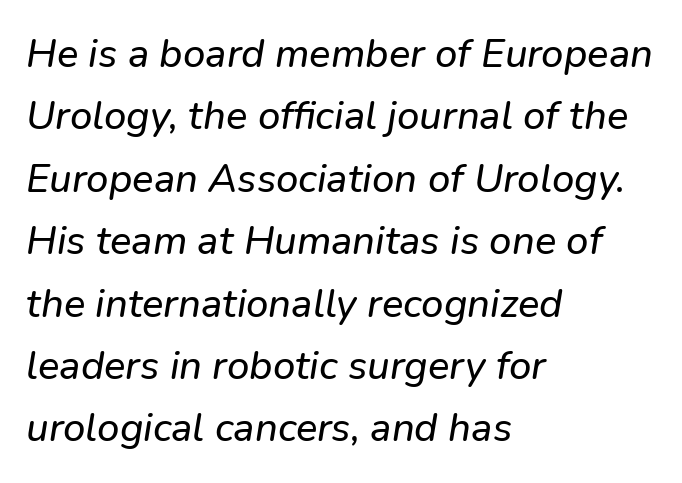
{"serif": "no", "width": "normal", "stroke_contrast": "low", "x_height": "medium", "monospaced": "no", "underline": "no", "align": "left", "line_spacing": "normal", "line_spacing_ratio": 1.56, "letter_spacing": "normal", "letter_spacing_em": 0.0, "glyph_px": 40}
